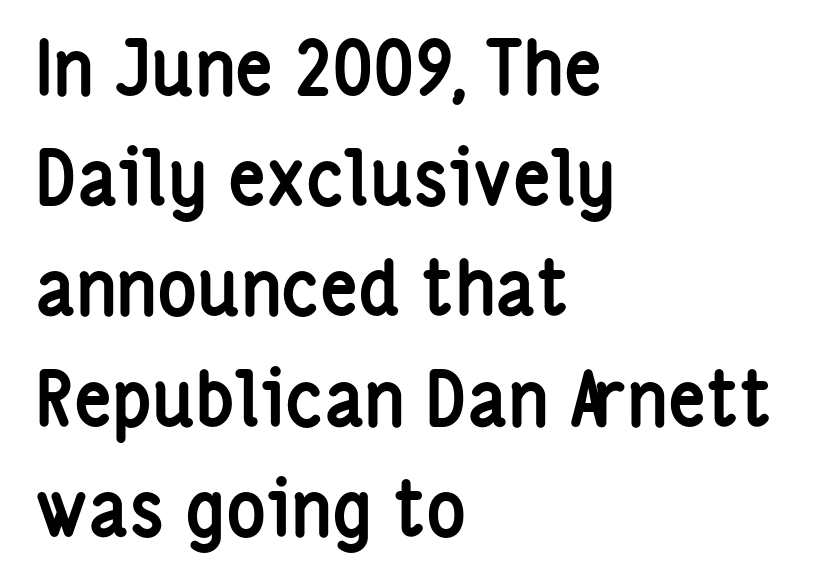
The rows are spaced the way most documents space them. How heavy is the stroke? Heavy — this is a bold. The text was rendered using a sans face with plain stroke endings. Italic? Not at all — the glyphs are vertical.
